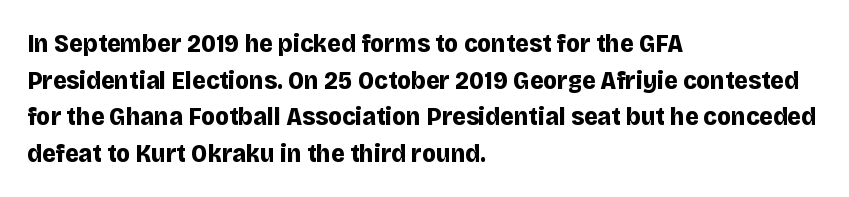
Caption: multi-line text, flush left, ragged right. Look at the tracking — it's just the regular setting, nothing added. Upright lettering throughout. The passage shown is emphatically bold. The passage shown is not underscored anywhere.
